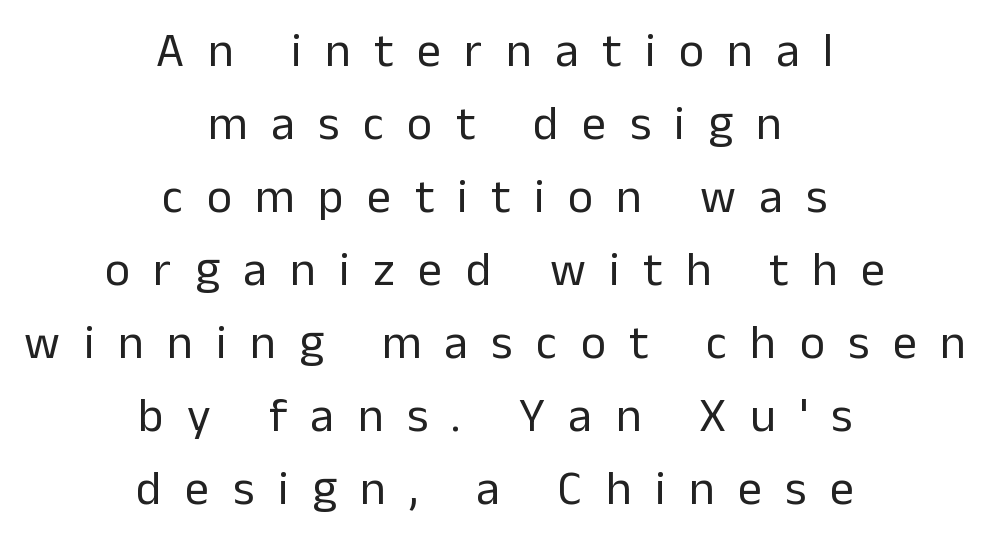
This sample uses expanded letter spacing, leaving extra air between glyphs. Centered paragraph, ragged on both sides. To sum up the face: it is a sans, with no serifs. Lines of text with bare space underneath.
